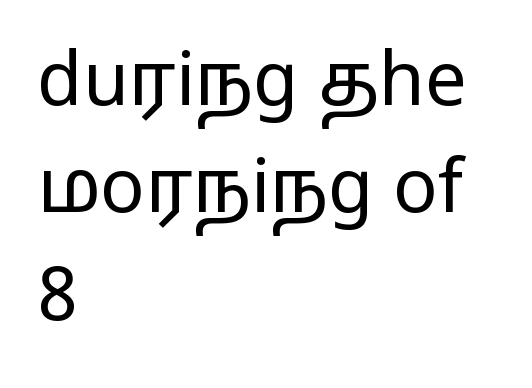
The image shows 74 px regular-weight, wide sans-serif type, upright; set left-aligned, normal line spacing (1.45x), normal letter spacing, not underlined; low stroke contrast and a medium x-height.
